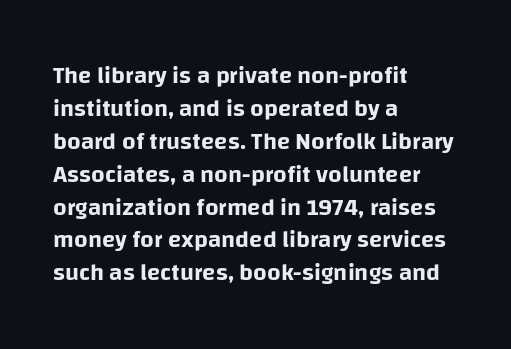
Q: Is the text italic (slanted)? A: No, it is upright.
Q: Is the text underlined? A: No.
Q: How is the paragraph aligned? A: Left-aligned.
Q: Is the spacing between letters normal or unusually wide? A: Normal.
Q: Is the spacing between lines tight, normal or loose? A: Normal.
